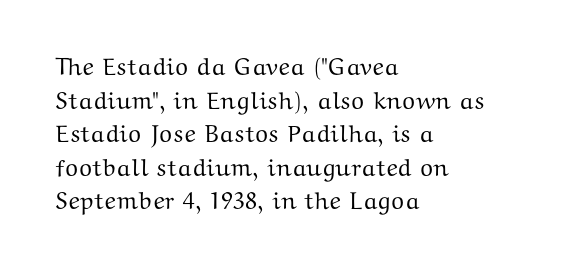
{"italic": "no", "underline": "no", "align": "left", "line_spacing": "normal", "line_spacing_ratio": 1.4, "letter_spacing": "normal", "letter_spacing_em": 0.0, "glyph_px": 24}
